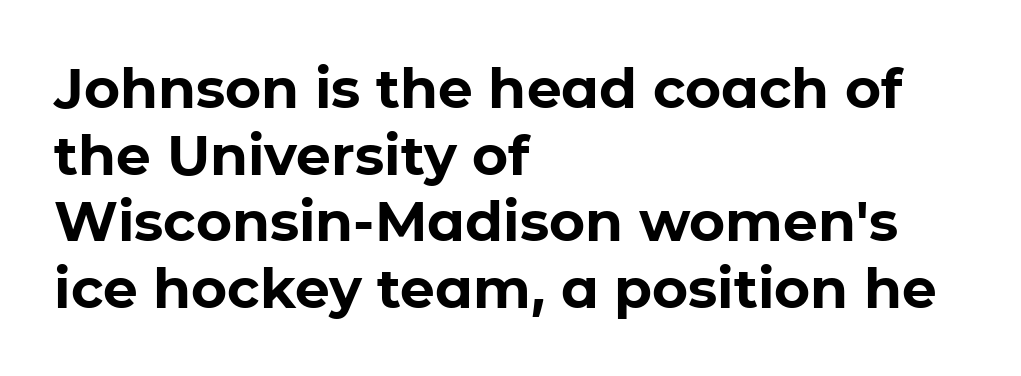
{"serif": "no", "italic": "no", "bold": "yes", "weight": "bold", "width": "normal", "stroke_contrast": "low", "x_height": "medium", "monospaced": "no", "underline": "no", "align": "left", "line_spacing_ratio": 1.21, "letter_spacing": "normal", "letter_spacing_em": 0.0, "glyph_px": 55}
